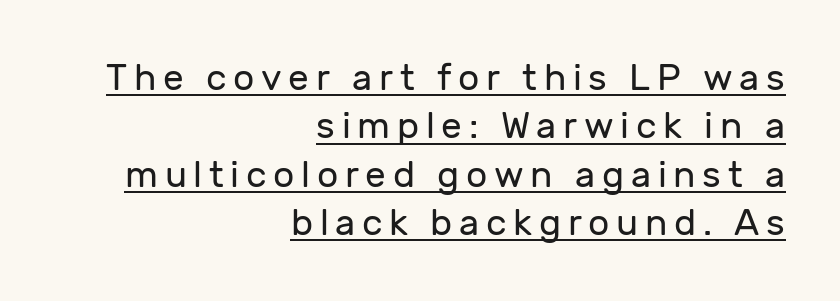
The image shows 37 px regular-weight sans-serif type, upright; set right-aligned, normal line spacing (1.31x), underlined; low stroke contrast and a medium x-height.
